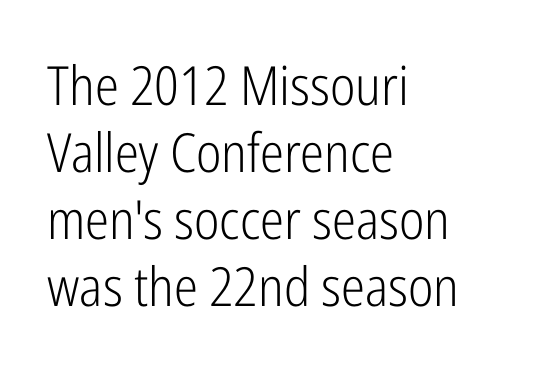
{"serif": "no", "italic": "no", "bold": "no", "weight": "light", "width": "condensed", "stroke_contrast": "low", "x_height": "medium", "monospaced": "no", "underline": "no", "align": "left", "line_spacing_ratio": 1.24, "letter_spacing": "normal", "letter_spacing_em": 0.0, "glyph_px": 54}
